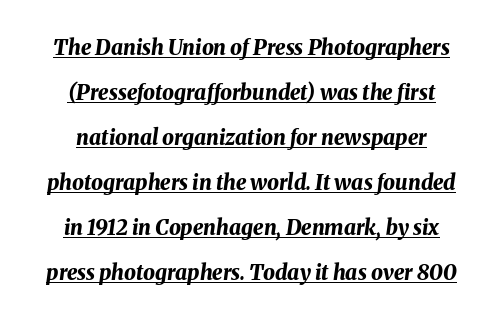
Nothing unusual about the tracking: characters are spaced as the font intends. This sample is center-justified, so both line endings float freely. Descenders here cross a horizontal rule under the line. Notice how the stems are inclined rather than vertical — that's the hallmark of italics. A typesetter would call this leading open, well beyond the default. The letters are bold, with thick, heavy strokes.
